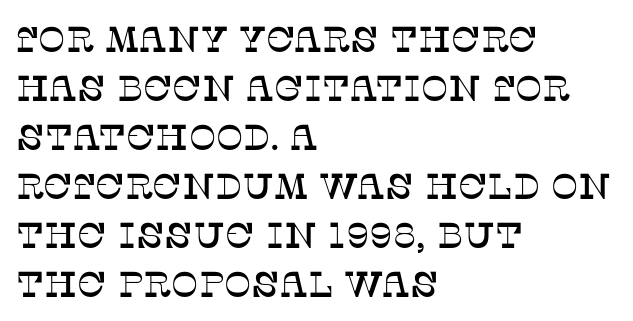
Character widths vary here, with narrow letters taking less room than wide ones. Horizontally, the lines are justified to the leading edge only. Tall strokes in this sample are plumb rather than angled. Standard letterfit; no display-style spreading of the glyphs. Unlike a clean sans, this face finishes its strokes with serifs. The line-height multiplier appears to be the usual default.
